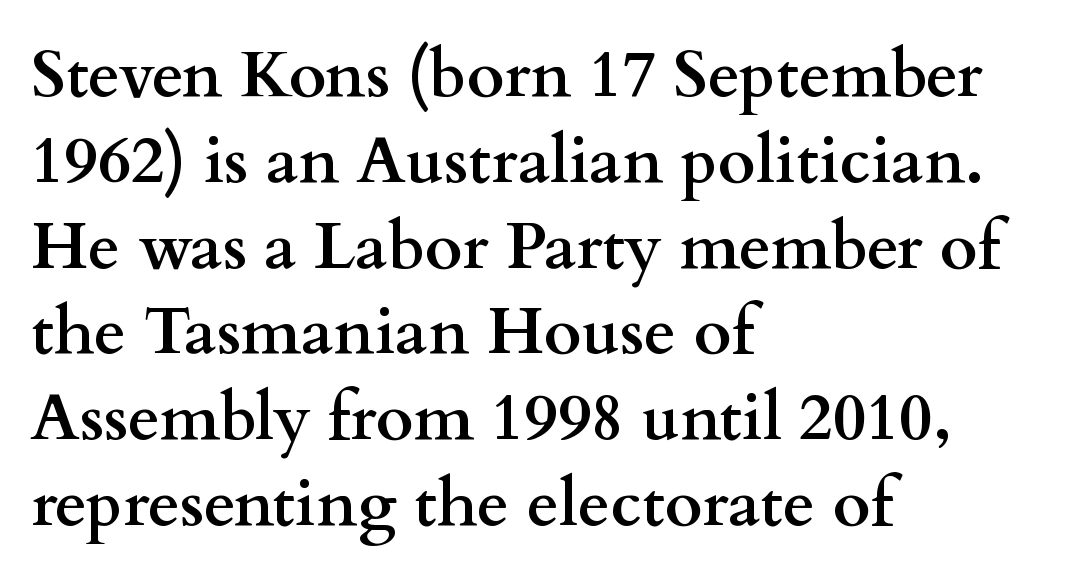
{"serif": "yes", "italic": "no", "bold": "yes", "weight": "semibold", "width": "wide", "stroke_contrast": "medium", "x_height": "small", "monospaced": "no", "underline": "no", "align": "left", "line_spacing": "normal", "line_spacing_ratio": 1.32, "letter_spacing": "normal", "letter_spacing_em": 0.0, "glyph_px": 65}
